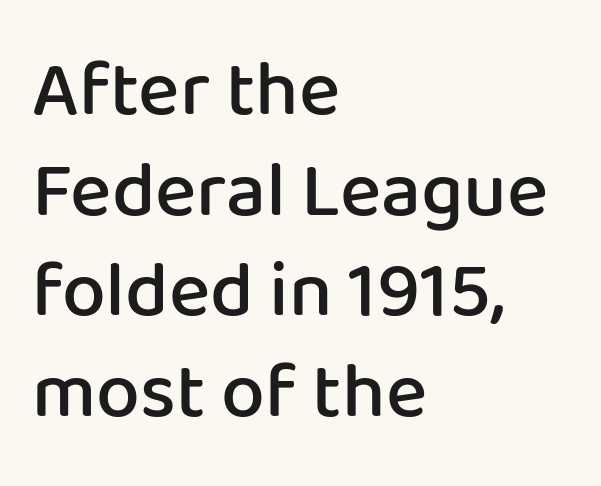
The rendering anchors every line to the left-hand side. Type without underlining. Nobody touched the tracking dial on this one. The letters stand upright; this is a roman face. What kind of face is this? One without serifs — a sans. Regular leading.
